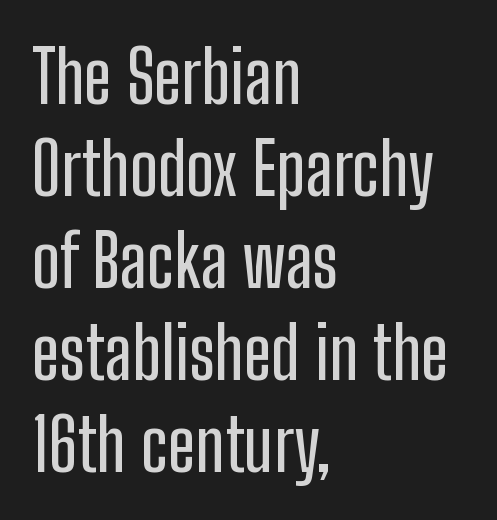
Q: Is the text italic (slanted)? A: No, it is upright.
Q: Is the typeface a serif or a sans-serif typeface? A: Sans-serif.
Q: Is the text underlined? A: No.
Q: How is the paragraph aligned? A: Left-aligned.
Q: Is the spacing between letters normal or unusually wide? A: Normal.
Q: Is the spacing between lines tight, normal or loose? A: Normal.
Q: Width (condensed, normal, or wide)? A: Condensed.
Q: Stroke contrast? A: Low.
Q: x-height? A: Medium.
Q: Monospaced? A: No.
